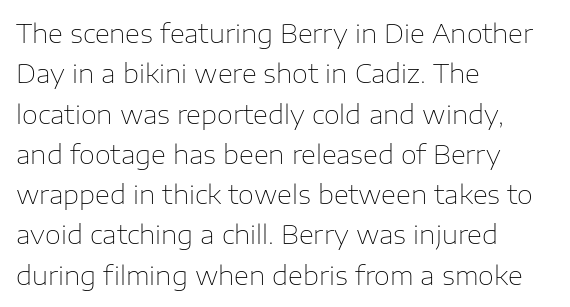
Check the space under the baseline: it is left empty. The type sits square on the baseline with zero lean. Line spacing here is normal. Casual observation: everything's shoved over to the left. Honestly, the letter spacing is just normal — you wouldn't notice it.
